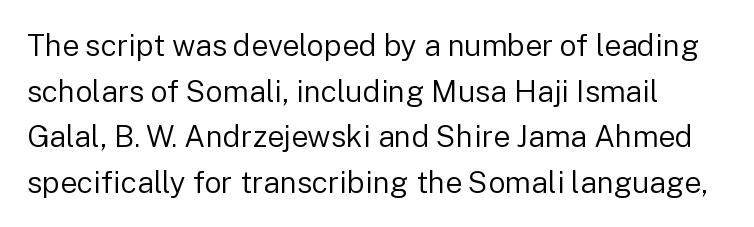
Q: Is the text bold? A: No.
Q: Is the text italic (slanted)? A: No, it is upright.
Q: Is the typeface a serif or a sans-serif typeface? A: Sans-serif.
Q: Is the text underlined? A: No.
Q: Is the spacing between letters normal or unusually wide? A: Normal.
Q: Is the spacing between lines tight, normal or loose? A: Normal.
Q: Width (condensed, normal, or wide)? A: Normal.
Q: Stroke contrast? A: Low.
Q: x-height? A: Medium.
Q: Monospaced? A: No.
